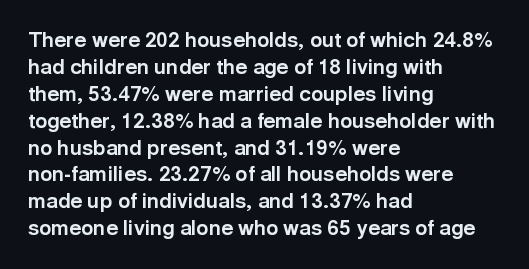
Which margin do the lines hug? The left one — the right edge is uneven. The foot of each line stays bare and open. Strokes here are thick enough to call this a true bold. Does the lettering tilt? It doesn't — this is upright. You could call the tracking neutral — neither tight nor loose. Interline gaps are of average width in this sample.
